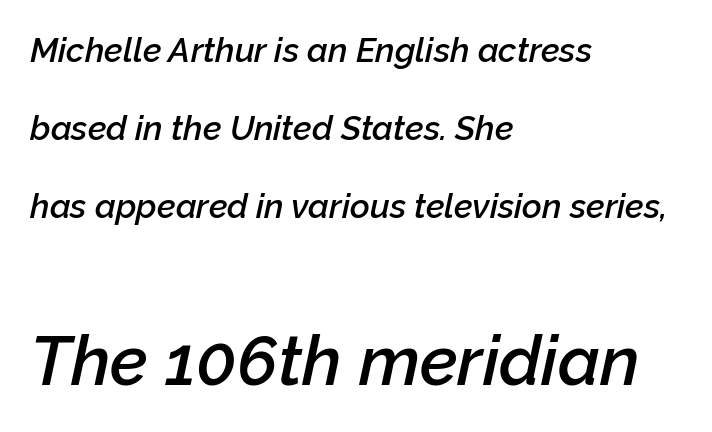
The image shows 69 px semibold type, italic (leaning right); set left-aligned, loose line spacing (2.3x), normal letter spacing, not underlined; the second (bottom) block is 2.03x larger; low stroke contrast and a medium x-height.
